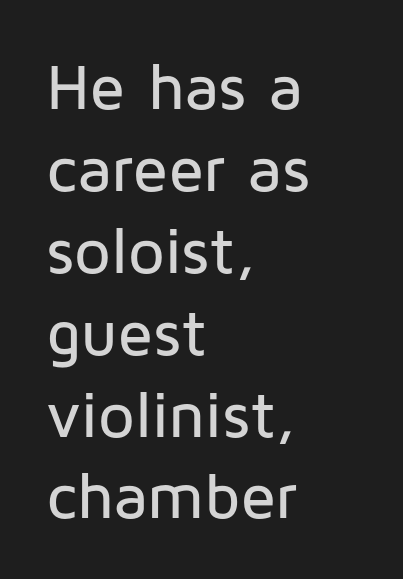
{"serif": "no", "italic": "no", "width": "normal", "stroke_contrast": "low", "x_height": "medium", "monospaced": "no", "underline": "no", "align": "left", "line_spacing": "normal", "line_spacing_ratio": 1.26, "letter_spacing": "normal", "letter_spacing_em": 0.0, "glyph_px": 65}
